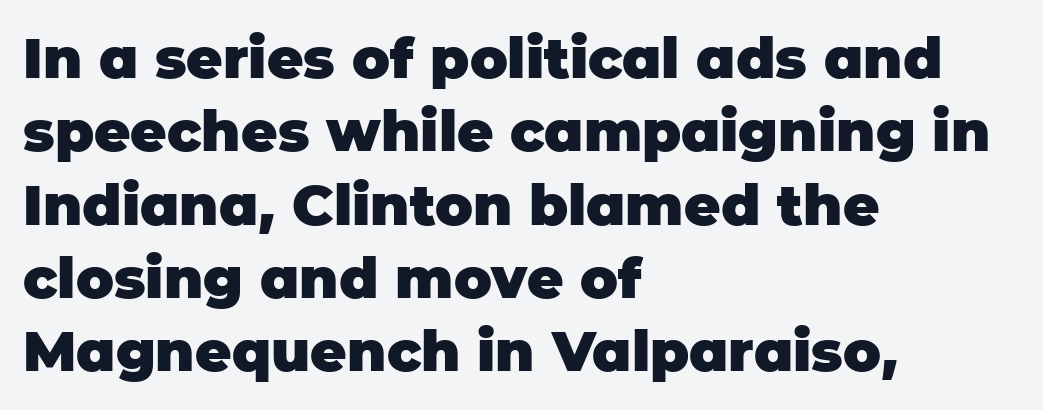
Q: Is the text bold? A: Yes.
Q: Is the text italic (slanted)? A: No, it is upright.
Q: Is the typeface a serif or a sans-serif typeface? A: Sans-serif.
Q: Is the text underlined? A: No.
Q: How is the paragraph aligned? A: Left-aligned.
Q: Is the spacing between letters normal or unusually wide? A: Normal.
Q: Is the spacing between lines tight, normal or loose? A: Normal.
Q: Width (condensed, normal, or wide)? A: Normal.
Q: Stroke contrast? A: Low.
Q: x-height? A: Large.
Q: Monospaced? A: No.
